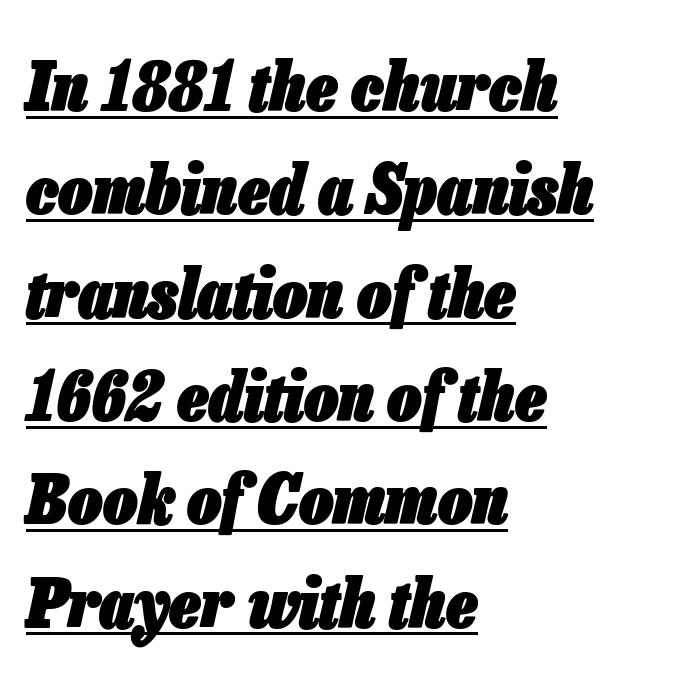
Q: Is the text bold? A: Yes.
Q: Is the text italic (slanted)? A: Yes, it leans right by about 13 degrees.
Q: Is the text underlined? A: Yes.
Q: How is the paragraph aligned? A: Left-aligned.
Q: Is the spacing between letters normal or unusually wide? A: Normal.
Q: Is the spacing between lines tight, normal or loose? A: Normal.
Q: Width (condensed, normal, or wide)? A: Condensed.
Q: Stroke contrast? A: Low.
Q: x-height? A: Medium.
Q: Monospaced? A: No.
